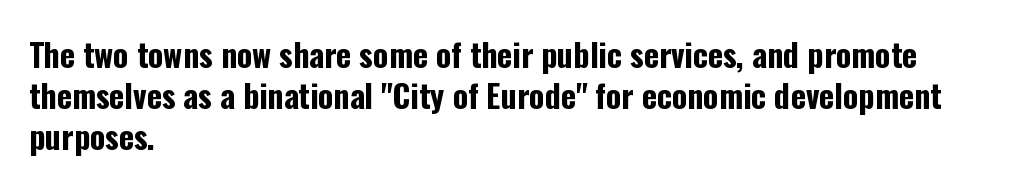
The image shows 32 px bold, condensed sans-serif type, upright; set left-aligned, normal line spacing (1.28x), normal letter spacing, not underlined; low stroke contrast and a medium x-height.
